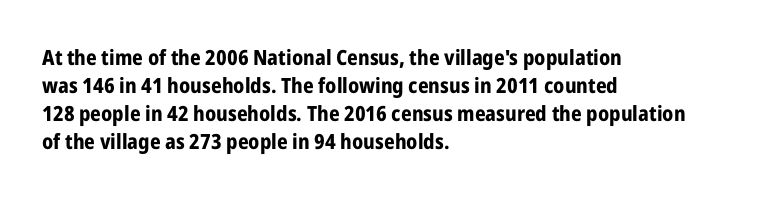
Style check: upright. Reading down the block, your eye returns to a fixed left position each line. This rendering leaves character spacing at its baseline value. Check under the words: just untouched page.
